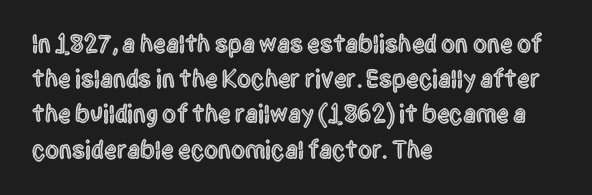
Posture: straight, roman, zero tilt. This rendering uses left alignment, leaving the right contour irregular. This sample keeps an unexceptional amount of space between lines. Bare-footed words on every line.
